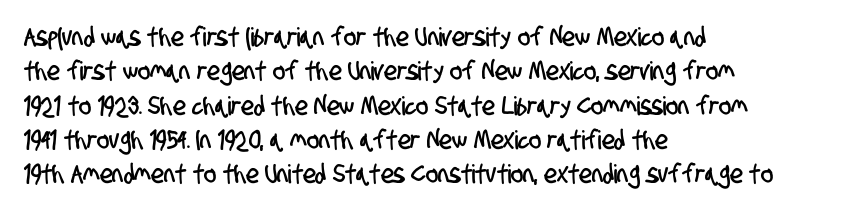
Q: Is the text underlined? A: No.
Q: How is the paragraph aligned? A: Left-aligned.
Q: Is the spacing between letters normal or unusually wide? A: Normal.
Q: Is the spacing between lines tight, normal or loose? A: Normal.
